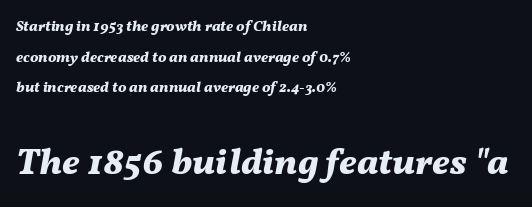
Q: Is the text bold? A: Yes.
Q: Is the text italic (slanted)? A: Yes, it leans right by about 11 degrees.
Q: Is the text underlined? A: No.
Q: How is the paragraph aligned? A: Left-aligned.
Q: Is the spacing between letters normal or unusually wide? A: Normal.
Q: Is the spacing between lines tight, normal or loose? A: Loose.
Q: Which block of text is set in a larger size, the first (top) or the second (bottom)? A: The second (bottom) one.
Q: Width (condensed, normal, or wide)? A: Normal.
Q: Stroke contrast? A: Medium.
Q: x-height? A: Medium.
Q: Monospaced? A: No.
